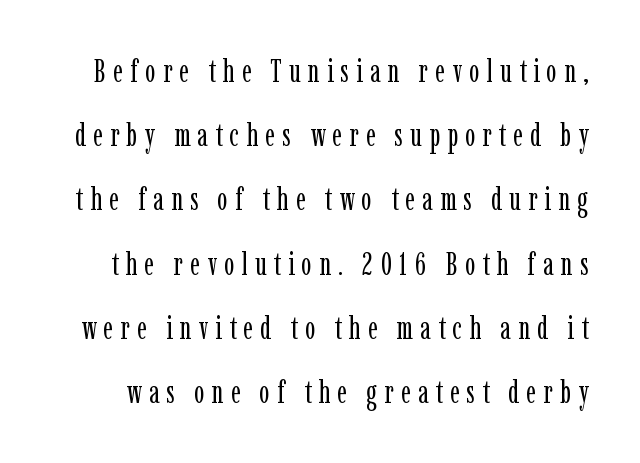
The image shows 31 px regular-weight, condensed serif type, upright; set loose line spacing (2.07x), unusually wide letter spacing (+0.23 em), not underlined; low stroke contrast and a medium x-height.
